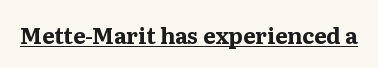
The image shows 22 px bold type, upright; set normal letter spacing, underlined.
